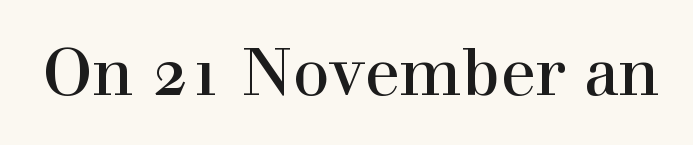
The image shows 65 px serif type, upright; set normal letter spacing, not underlined; a medium x-height.
